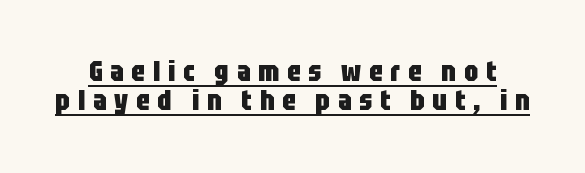
Like a heading marked for emphasis, these lines bear an underscore. Whoever set this chose condensed vertical rhythm over breathing room. Characters remain perfectly vertical along every line. Here the designer chose a conventional face with non-uniform glyph widths.
